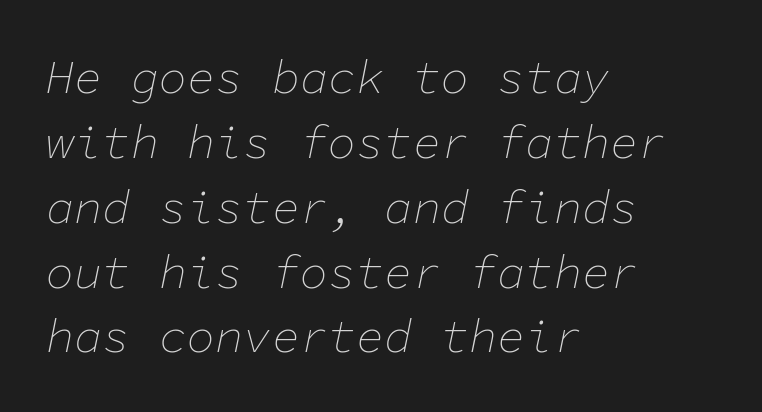
Does the lettering tilt? It does — this is italic. The rendering uses typewriter-style spacing with identical character cells. Glance below the letters and you will spot only blank space. Vertically, the passage feels balanced, rows spaced as you'd expect.
